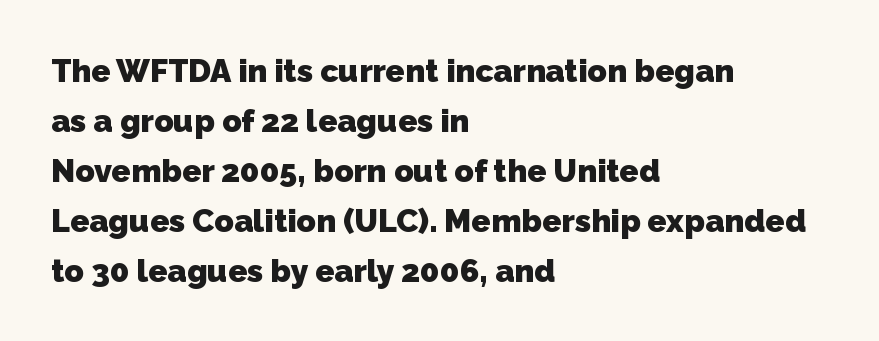
Q: Is the text bold? A: Yes.
Q: Is the typeface a serif or a sans-serif typeface? A: Sans-serif.
Q: Is the text underlined? A: No.
Q: How is the paragraph aligned? A: Left-aligned.
Q: Is the spacing between letters normal or unusually wide? A: Normal.
Q: Is the spacing between lines tight, normal or loose? A: Normal.
Q: Width (condensed, normal, or wide)? A: Normal.
Q: Stroke contrast? A: Low.
Q: x-height? A: Medium.
Q: Monospaced? A: No.
